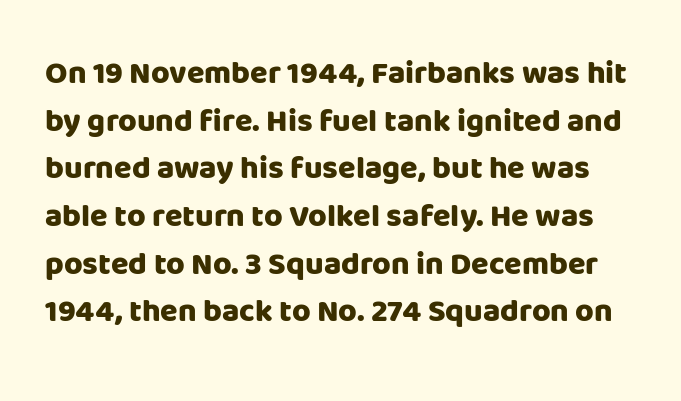
Q: Is the text bold? A: Yes.
Q: Is the text italic (slanted)? A: No, it is upright.
Q: Is the typeface a serif or a sans-serif typeface? A: Sans-serif.
Q: Is the text underlined? A: No.
Q: Is the spacing between letters normal or unusually wide? A: Normal.
Q: Is the spacing between lines tight, normal or loose? A: Normal.
Q: Width (condensed, normal, or wide)? A: Normal.
Q: Stroke contrast? A: Low.
Q: x-height? A: Large.
Q: Monospaced? A: No.
